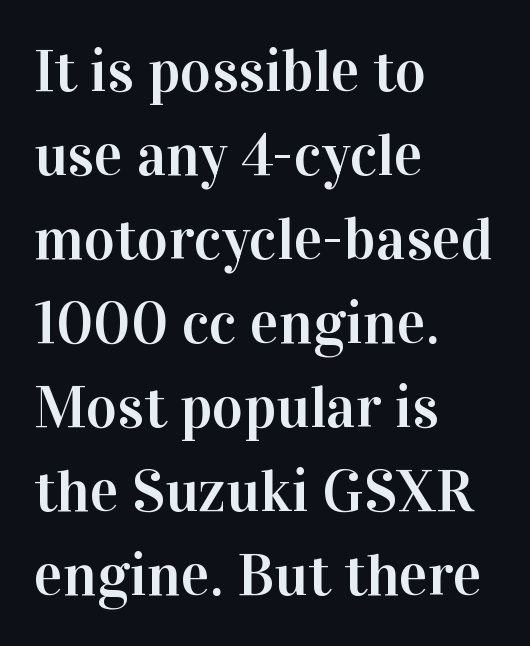
The rendering keeps characters at their native spacing. The baseline area is clear. Do the characters align in a grid? No, the font is proportional. Letterform terminals end in serifs throughout the passage. The rag falls on the right side of this text block. Nope, not italic — everything's standing straight.
